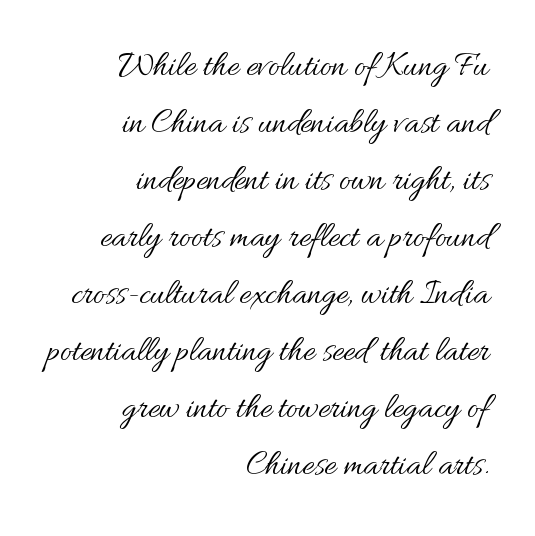
Q: Is the text bold? A: No.
Q: Is the text italic (slanted)? A: Yes.
Q: Is the text underlined? A: No.
Q: How is the paragraph aligned? A: Right-aligned.
Q: Is the spacing between letters normal or unusually wide? A: Normal.
Q: Is the spacing between lines tight, normal or loose? A: Normal.
Q: Width (condensed, normal, or wide)? A: Normal.
Q: Stroke contrast? A: Medium.
Q: x-height? A: Small.
Q: Monospaced? A: No.
